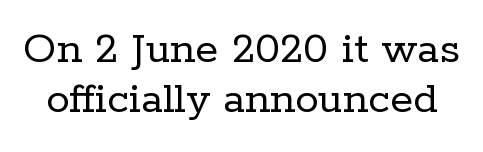
{"serif": "yes", "italic": "no", "bold": "no", "weight": "regular", "width": "normal", "stroke_contrast": "low", "x_height": "medium", "monospaced": "no", "underline": "no", "line_spacing": "tight", "line_spacing_ratio": 1.07, "letter_spacing": "normal", "letter_spacing_em": 0.0, "glyph_px": 47}
